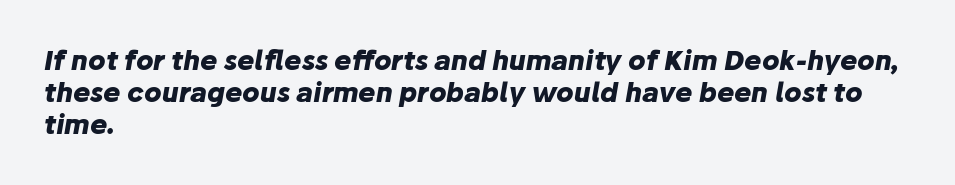
{"italic": "yes", "lean": "right", "slant_degrees": 10, "bold": "yes", "underline": "no", "align": "left", "line_spacing_ratio": 1.23, "letter_spacing": "normal", "letter_spacing_em": 0.0, "glyph_px": 26}
